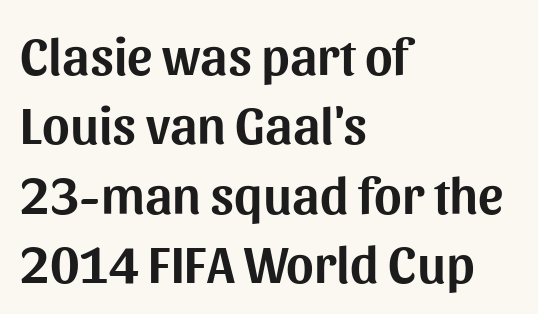
Q: Is the text italic (slanted)? A: No, it is upright.
Q: Is the typeface a serif or a sans-serif typeface? A: Sans-serif.
Q: Is the text underlined? A: No.
Q: How is the paragraph aligned? A: Left-aligned.
Q: Is the spacing between letters normal or unusually wide? A: Normal.
Q: Is the spacing between lines tight, normal or loose? A: Normal.
Q: Width (condensed, normal, or wide)? A: Normal.
Q: Stroke contrast? A: Medium.
Q: x-height? A: Medium.
Q: Monospaced? A: No.
